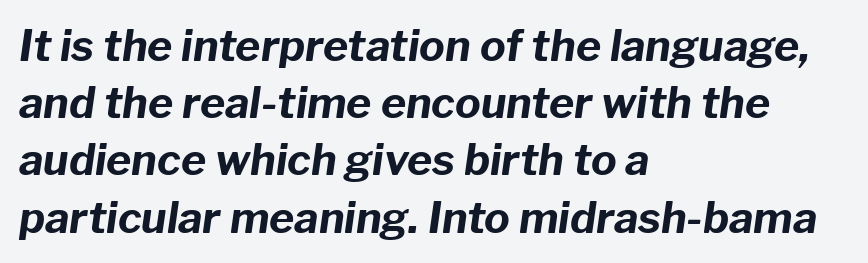
{"italic": "yes", "lean": "right", "slant_degrees": 8, "bold": "yes", "weight": "bold", "width": "normal", "stroke_contrast": "low", "x_height": "medium", "monospaced": "no", "underline": "no", "align": "left", "line_spacing": "normal", "line_spacing_ratio": 1.33, "letter_spacing": "normal", "letter_spacing_em": 0.0, "glyph_px": 43}
